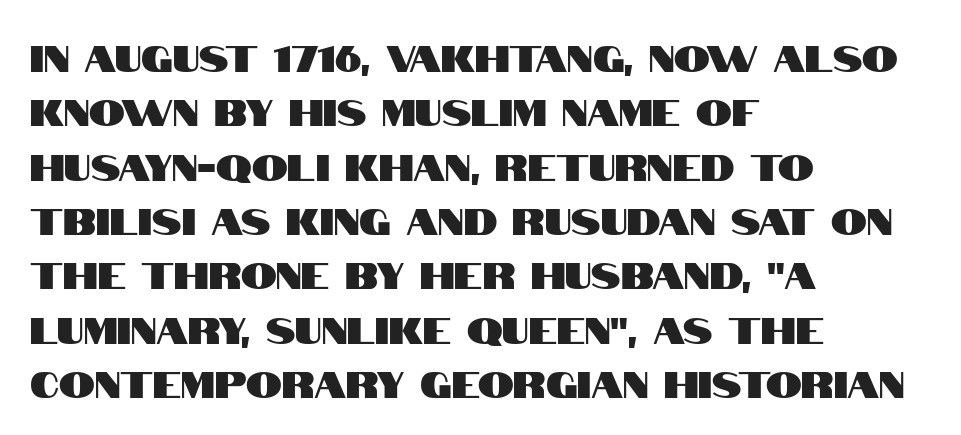
The space directly below the letters is spotless. The typography opts for an upright posture over an oblique one. This is sans-serif lettering, the kind often seen on screens and signage. Layout note: lines flush left. Tracking here is standard; glyphs follow each other at the usual distance.
